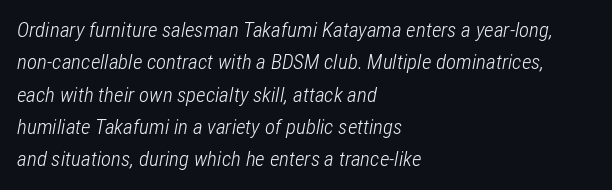
The strokes are not fattened; the text isn't bold. Only glyphs here, with clear space below each row. The passage shown leans; its letterforms are oblique. The lines in this sample share a left origin and differ only in where they stop. A typesetter would call this zero additional tracking.
